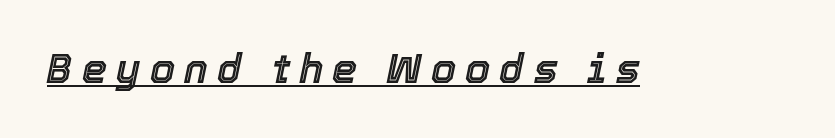
Every word sits above its own underline. Notice how the stems are inclined rather than vertical — that's the hallmark of italics. Note the varied advance widths — an 'i' is clearly narrower than an 'm'. Words appear elongated and porous because spacing is wide.
